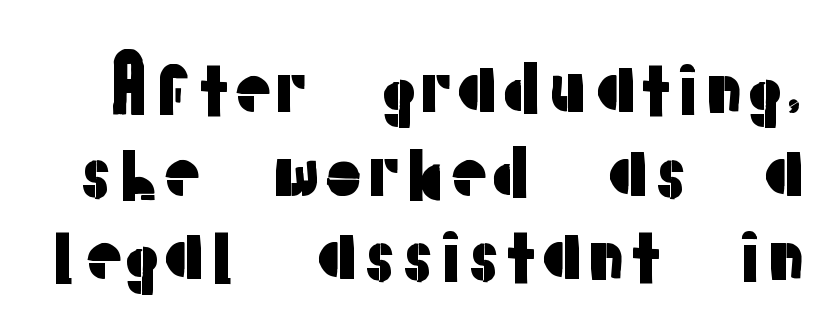
{"serif": "no", "italic": "no", "width": "normal", "stroke_contrast": "low", "x_height": "medium", "monospaced": "no", "underline": "no", "line_spacing_ratio": 1.16, "letter_spacing": "normal", "letter_spacing_em": 0.0, "glyph_px": 72}
